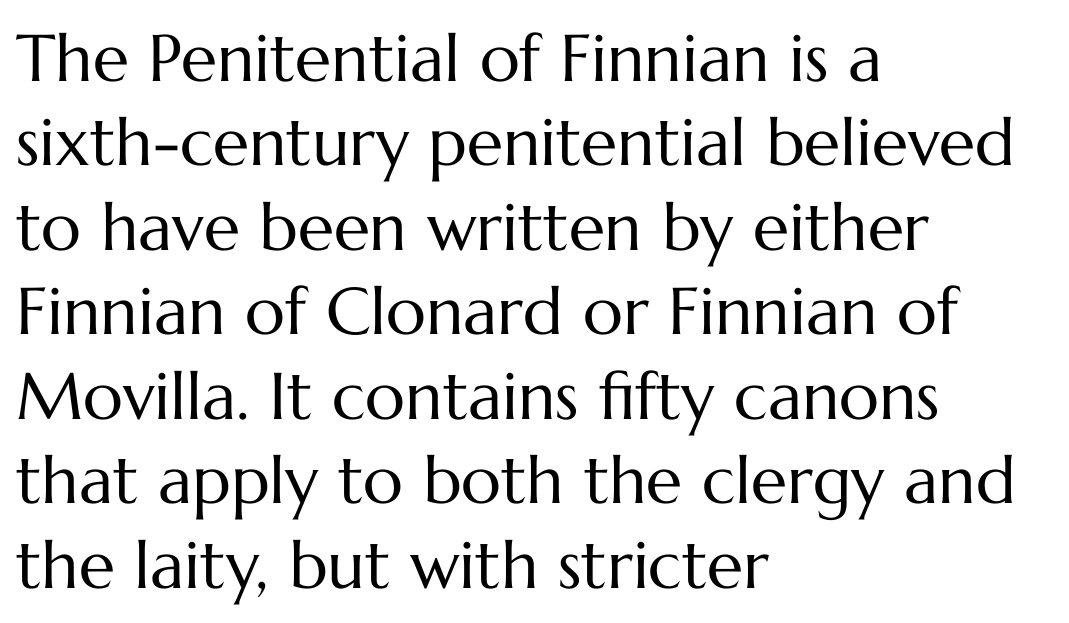
A typesetter would mark this as roman, not italic. The rendering uses natural spacing where letterforms have individual widths. These glyphs show unthickened strokes, regular width or finer. The passage shown is not underscored anywhere. A typesetter would call this leading conventional body-copy spacing. The letterforms sit shoulder to shoulder at normal distance.
